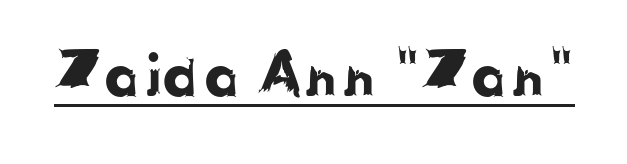
The image shows 57 px sans-serif type; set normal letter spacing, underlined; low stroke contrast and a medium x-height.
